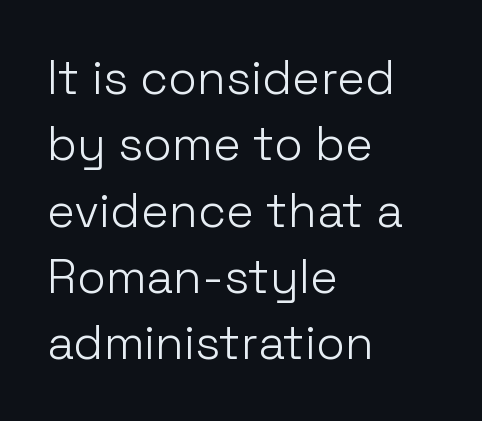
{"serif": "no", "italic": "no", "bold": "no", "weight": "light", "width": "normal", "stroke_contrast": "low", "x_height": "medium", "monospaced": "no", "underline": "no", "align": "left", "line_spacing": "normal", "line_spacing_ratio": 1.41, "letter_spacing": "normal", "letter_spacing_em": 0.0, "glyph_px": 47}
